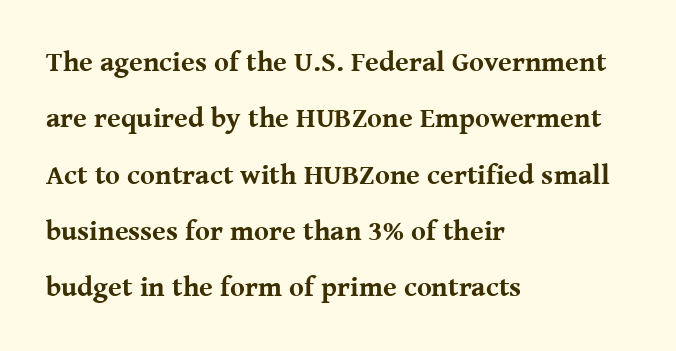
Observe the serifs anchoring each vertical stroke in this sample. Each word holds together tightly as a unit, with standard inter-letter gaps. The passage shown is typed in a proportional face where columns would drift. Compared with typical paragraphs, the rows here are farther apart. The type sits square on the baseline with zero lean.
